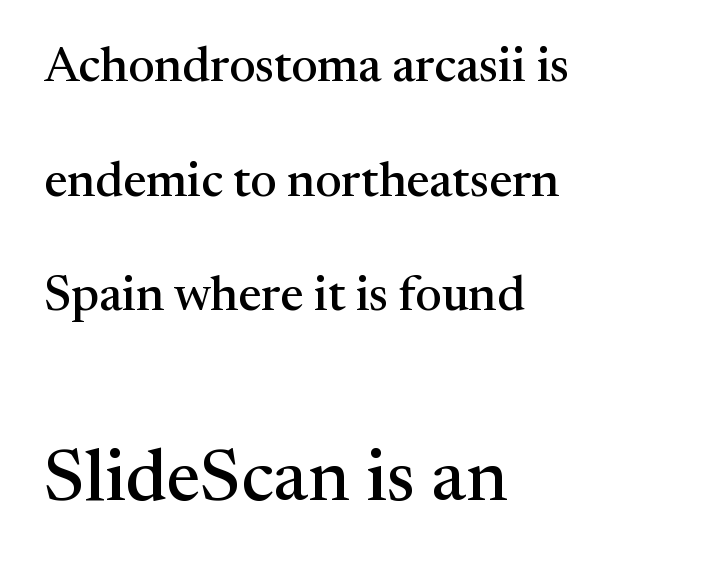
{"serif": "yes", "italic": "no", "width": "normal", "stroke_contrast": "medium", "x_height": "medium", "monospaced": "no", "underline": "no", "align": "left", "line_spacing": "loose", "line_spacing_ratio": 2.34, "letter_spacing": "normal", "letter_spacing_em": 0.0, "larger_block": "second", "size_ratio": 1.49, "glyph_px": 73}
